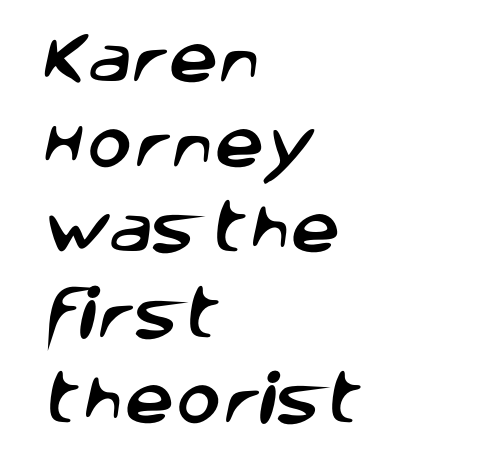
The image shows 55 px sans-serif type; set left-aligned, normal line spacing (1.55x), normal letter spacing, not underlined; low stroke contrast and a large x-height.
